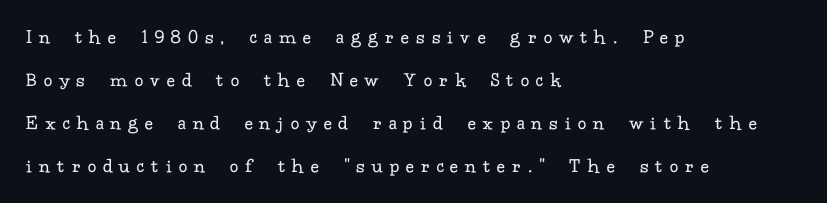
Q: Is the text bold? A: No.
Q: Is the text italic (slanted)? A: No, it is upright.
Q: Is the text underlined? A: No.
Q: How is the paragraph aligned? A: Left-aligned.
Q: Is the spacing between letters normal or unusually wide? A: Unusually wide.
Q: Is the spacing between lines tight, normal or loose? A: Loose.
